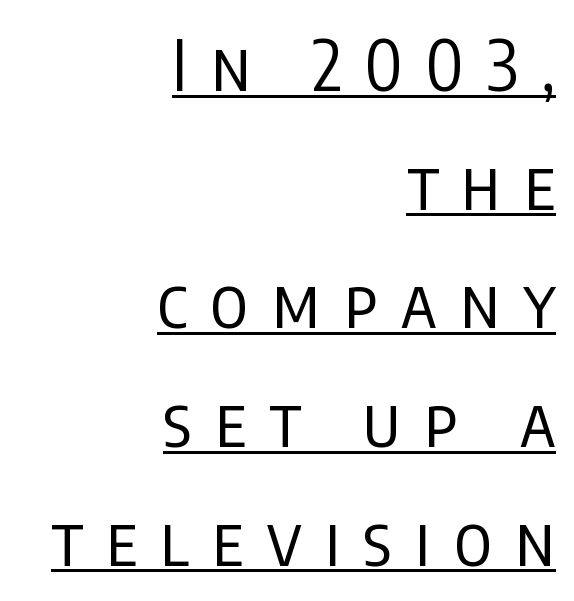
{"serif": "no", "italic": "no", "bold": "no", "weight": "regular", "width": "condensed", "stroke_contrast": "low", "x_height": "large", "monospaced": "no", "underline": "yes", "align": "right", "line_spacing_ratio": 1.72, "letter_spacing": "wide", "letter_spacing_em": 0.34, "glyph_px": 69}
